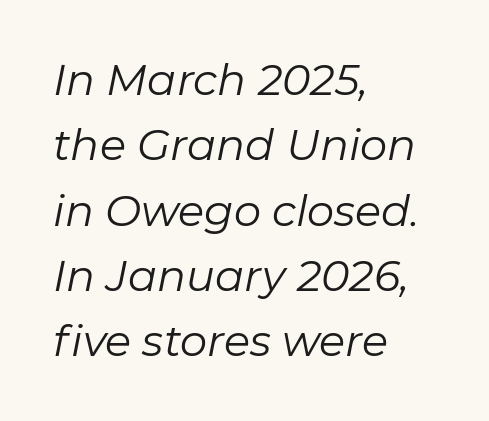
Q: Is the text bold? A: No.
Q: Is the text italic (slanted)? A: Yes, it leans right by about 11 degrees.
Q: Is the text underlined? A: No.
Q: How is the paragraph aligned? A: Left-aligned.
Q: Is the spacing between letters normal or unusually wide? A: Normal.
Q: Is the spacing between lines tight, normal or loose? A: Normal.
Q: Width (condensed, normal, or wide)? A: Normal.
Q: Stroke contrast? A: Low.
Q: x-height? A: Medium.
Q: Monospaced? A: No.
